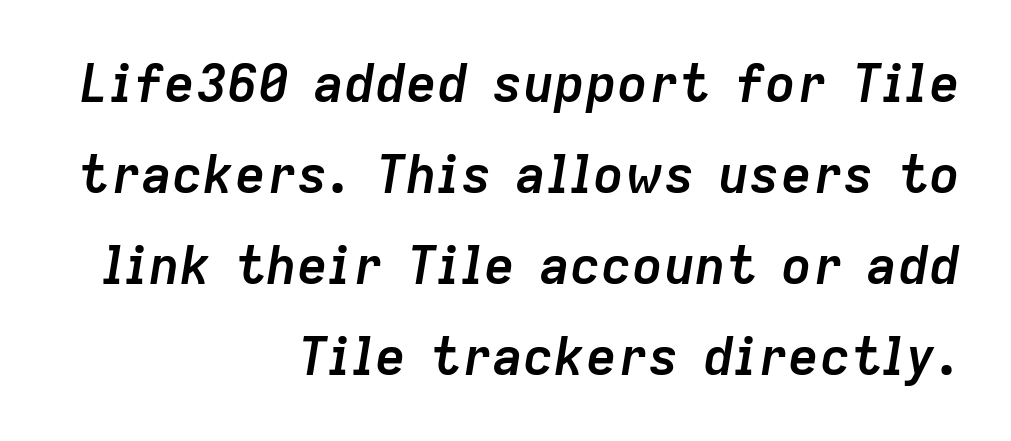
{"italic": "yes", "lean": "right", "slant_degrees": 9, "bold": "yes", "weight": "semibold", "width": "normal", "stroke_contrast": "low", "x_height": "medium", "monospaced": "no", "underline": "no", "align": "right", "line_spacing_ratio": 1.75, "letter_spacing": "normal", "letter_spacing_em": 0.0, "glyph_px": 52}
